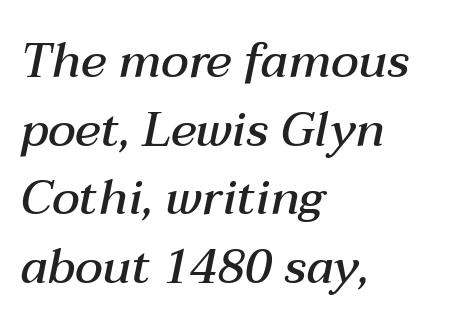
Note the varied advance widths — an 'i' is clearly narrower than an 'm'. Anything drawn beneath the words? Only blank space. The block of text has a typical density, with ordinary space between rows. Observe the lean: these are italic letterforms. This rendering uses left alignment, leaving the right contour irregular.
